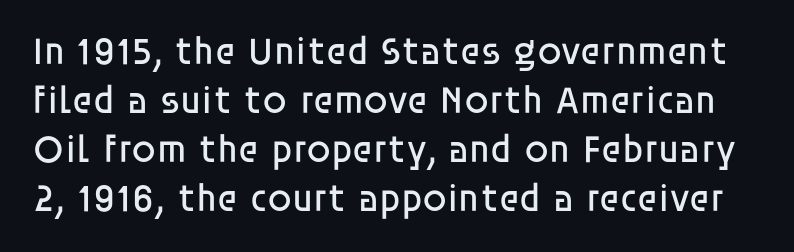
{"serif": "no", "italic": "no", "bold": "no", "weight": "regular", "width": "normal", "stroke_contrast": "low", "x_height": "large", "monospaced": "no", "underline": "no", "line_spacing": "normal", "line_spacing_ratio": 1.26, "letter_spacing": "normal", "letter_spacing_em": 0.0, "glyph_px": 39}
